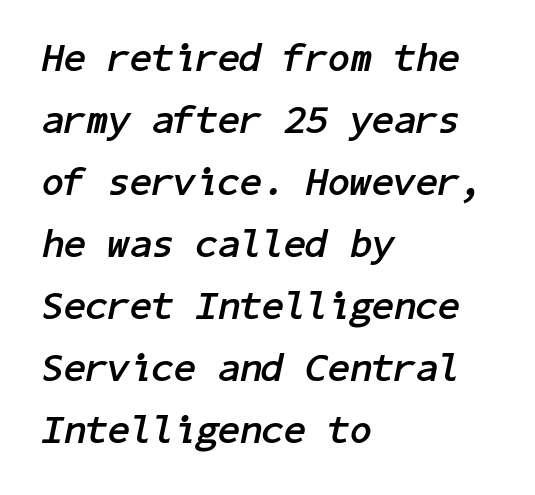
The image shows 40 px semibold type, italic (leaning right); set left-aligned, normal line spacing (1.55x), normal letter spacing, not underlined; low stroke contrast and a medium x-height.
